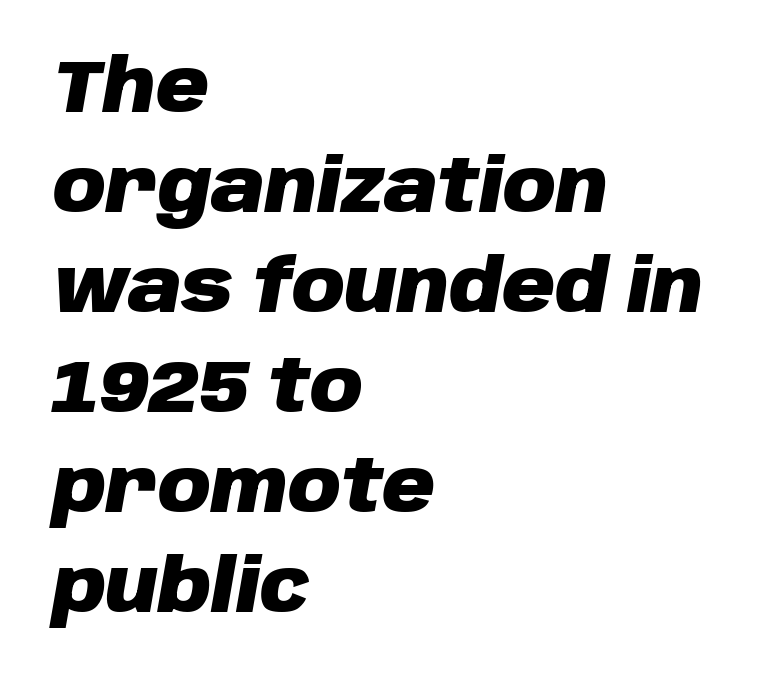
{"italic": "yes", "lean": "right", "slant_degrees": 10, "bold": "yes", "weight": "heavy", "width": "normal", "stroke_contrast": "low", "x_height": "large", "monospaced": "no", "underline": "no", "align": "left", "line_spacing": "normal", "line_spacing_ratio": 1.37, "letter_spacing": "normal", "letter_spacing_em": 0.0, "glyph_px": 73}
